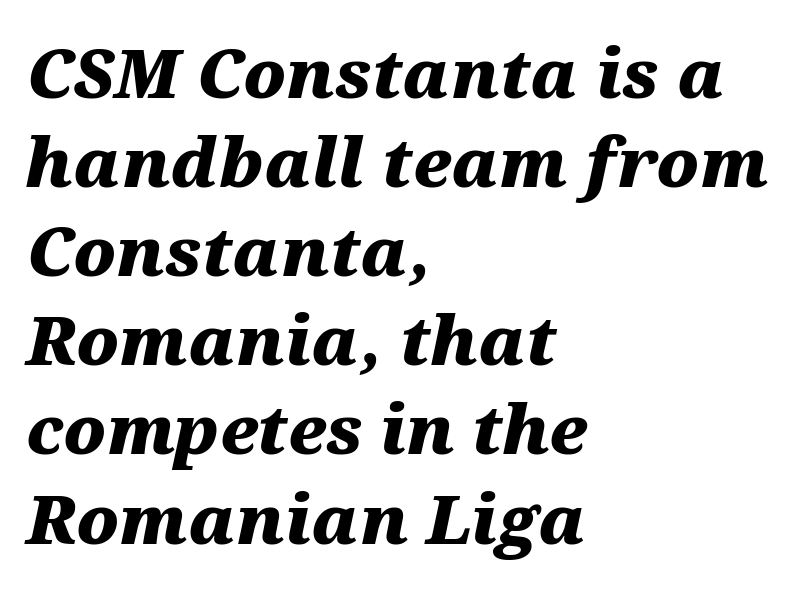
There's an unmistakable incline to the writing here. This block has exactly the height ordinary leading produces. Underline: absent. Each glyph is drawn with heavy, bold strokes. Is this a fixed-width face? No — the glyphs have proportional, varying widths.
